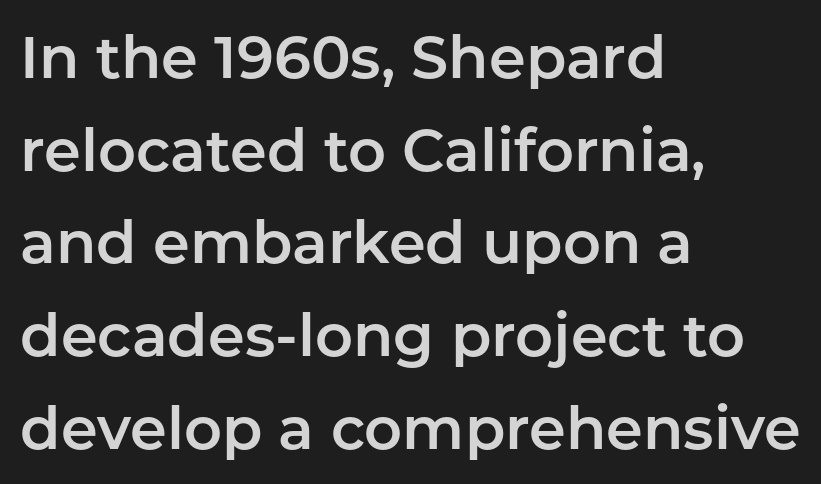
Q: Is the text italic (slanted)? A: No, it is upright.
Q: Is the typeface a serif or a sans-serif typeface? A: Sans-serif.
Q: Is the text underlined? A: No.
Q: How is the paragraph aligned? A: Left-aligned.
Q: Is the spacing between letters normal or unusually wide? A: Normal.
Q: Is the spacing between lines tight, normal or loose? A: Normal.
Q: Width (condensed, normal, or wide)? A: Normal.
Q: Stroke contrast? A: Low.
Q: x-height? A: Medium.
Q: Monospaced? A: No.
